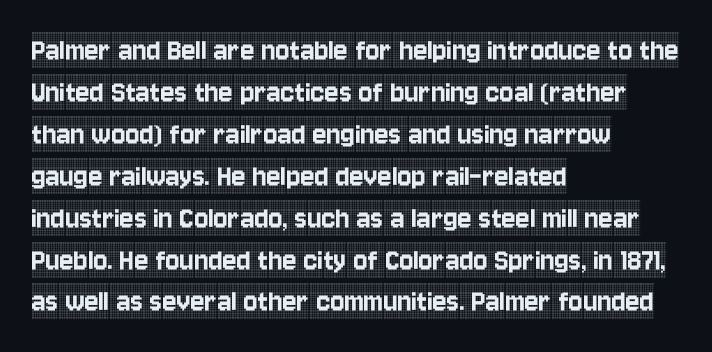
The image shows 33 px condensed serif type, upright; set left-aligned, normal line spacing (1.27x), normal letter spacing, not underlined; a large x-height.
